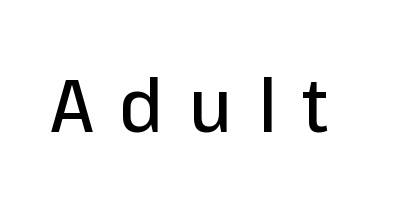
The image shows 75 px sans-serif type, upright; set unusually wide letter spacing (+0.34 em), not underlined; low stroke contrast and a medium x-height.
